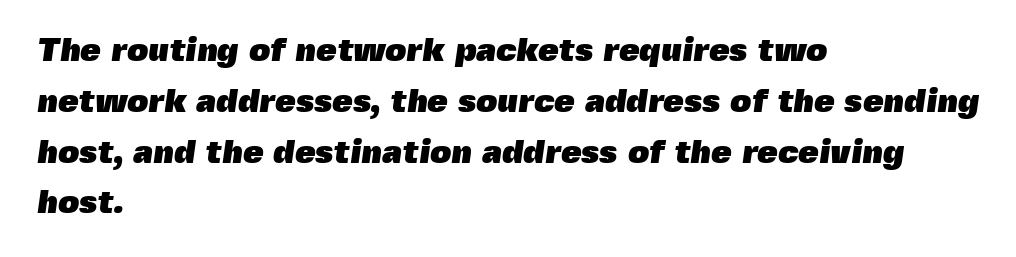
A typesetter would label this face a sans. These lines carry a lot of weight — the face is fully bold. Vertical spacing — default. In terms of letterspacing, this is plain default setting. Alignment: flush left.
